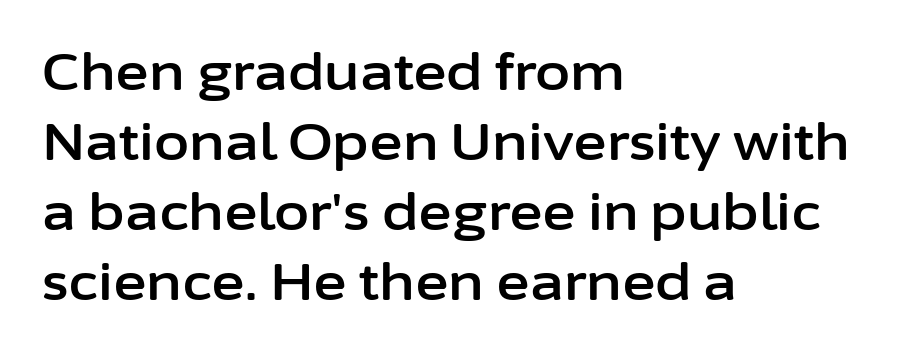
A normal amount of white space separates one row of letters from the next. The paragraph has a hard left edge and a soft right edge. Caption: standard tracking, unaltered. Style check: upright. The rendering uses natural spacing where letterforms have individual widths.
